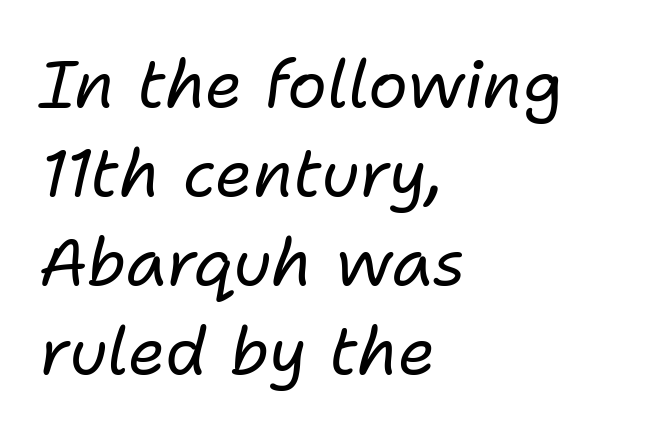
The image shows 66 px regular-weight type, italic (leaning right); set left-aligned, normal line spacing (1.35x), normal letter spacing, not underlined; low stroke contrast and a medium x-height.
